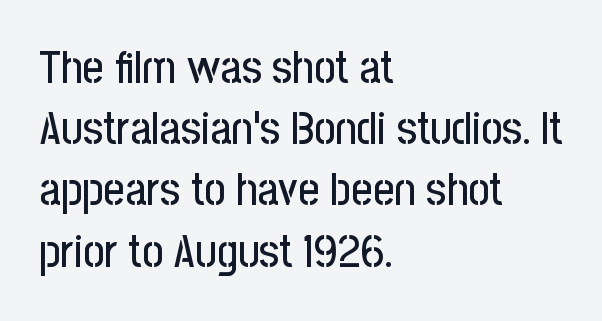
Q: Is the text italic (slanted)? A: No, it is upright.
Q: Is the typeface a serif or a sans-serif typeface? A: Sans-serif.
Q: Is the text underlined? A: No.
Q: How is the paragraph aligned? A: Left-aligned.
Q: Is the spacing between letters normal or unusually wide? A: Normal.
Q: Is the spacing between lines tight, normal or loose? A: Normal.
Q: Width (condensed, normal, or wide)? A: Condensed.
Q: Stroke contrast? A: Low.
Q: x-height? A: Medium.
Q: Monospaced? A: No.
